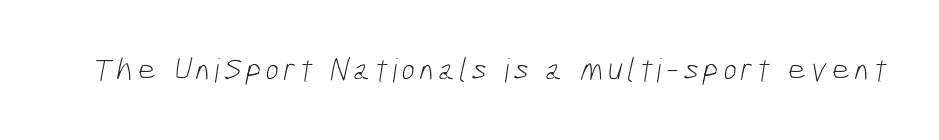
Q: Is the text bold? A: No.
Q: Is the typeface a serif or a sans-serif typeface? A: Sans-serif.
Q: Is the text underlined? A: No.
Q: Width (condensed, normal, or wide)? A: Condensed.
Q: Stroke contrast? A: Low.
Q: x-height? A: Medium.
Q: Monospaced? A: No.
